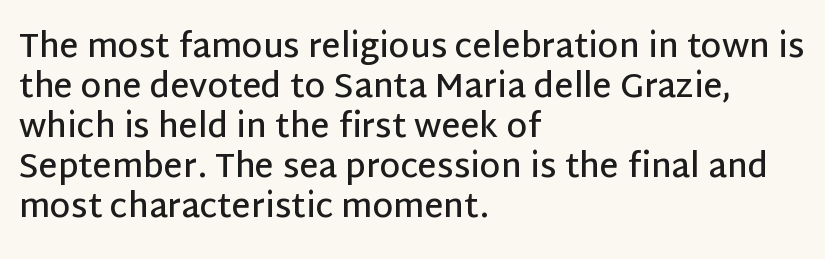
{"serif": "no", "italic": "no", "bold": "semi", "weight": "semibold", "width": "normal", "stroke_contrast": "low", "x_height": "large", "monospaced": "no", "underline": "no", "align": "left", "line_spacing_ratio": 1.21, "letter_spacing": "normal", "letter_spacing_em": 0.0, "glyph_px": 33}
